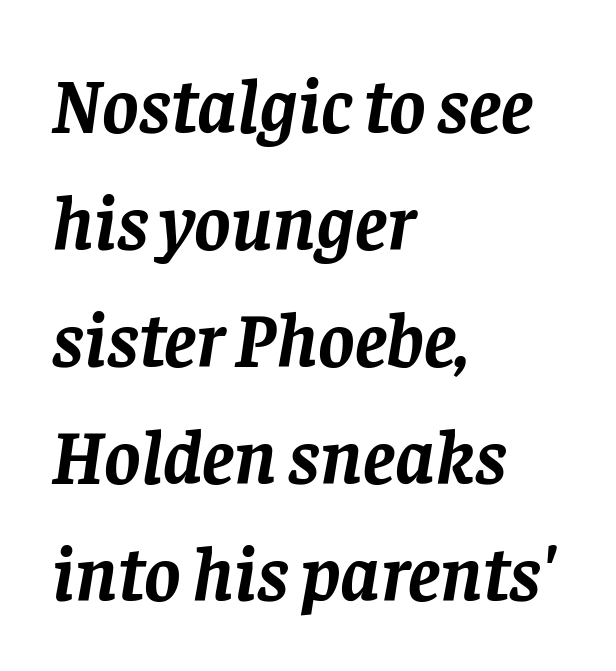
{"serif": "yes", "italic": "yes", "lean": "right", "slant_degrees": 8, "bold": "yes", "weight": "semibold", "width": "normal", "stroke_contrast": "low", "x_height": "large", "monospaced": "no", "underline": "no", "align": "left", "line_spacing": "normal", "line_spacing_ratio": 1.52, "letter_spacing": "normal", "letter_spacing_em": 0.0, "glyph_px": 77}
